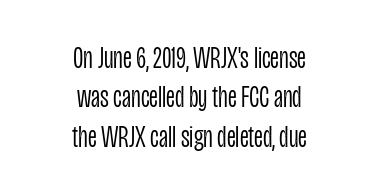
{"serif": "no", "italic": "no", "bold": "no", "weight": "light", "width": "condensed", "stroke_contrast": "low", "x_height": "large", "monospaced": "no", "underline": "no", "align": "center", "line_spacing_ratio": 1.23, "letter_spacing": "normal", "letter_spacing_em": 0.0, "glyph_px": 32}
